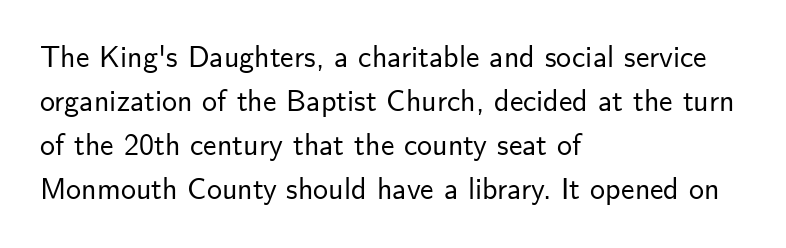
{"serif": "no", "italic": "no", "width": "normal", "stroke_contrast": "low", "x_height": "small", "monospaced": "no", "underline": "no", "align": "left", "line_spacing": "normal", "line_spacing_ratio": 1.47, "letter_spacing": "normal", "letter_spacing_em": 0.0, "glyph_px": 30}
